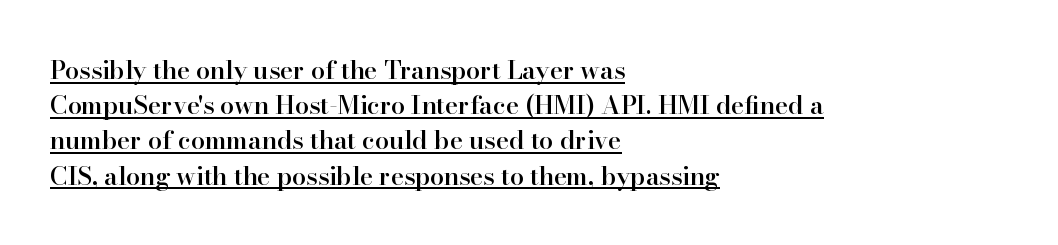
Words appear dense and cohesive because spacing is normal. Rendered with straight, roman letterforms. Does the copy run flush right? No — it runs flush left. Summary of vertical rhythm: regular, with standard interline spacing. Emphasis by weight is partial: semibold. Decoration check: the copy is underlined.
